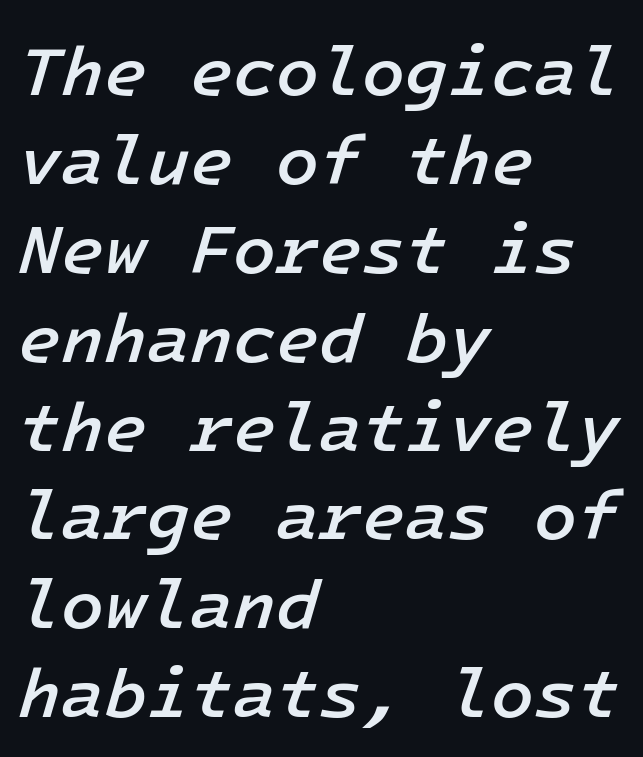
Q: Is the text bold? A: Semi-bold.
Q: Is the text italic (slanted)? A: Yes, it leans right by about 16 degrees.
Q: Is the text underlined? A: No.
Q: How is the paragraph aligned? A: Left-aligned.
Q: Is the spacing between letters normal or unusually wide? A: Normal.
Q: Is the spacing between lines tight, normal or loose? A: Normal.
Q: Width (condensed, normal, or wide)? A: Normal.
Q: Stroke contrast? A: Low.
Q: x-height? A: Medium.
